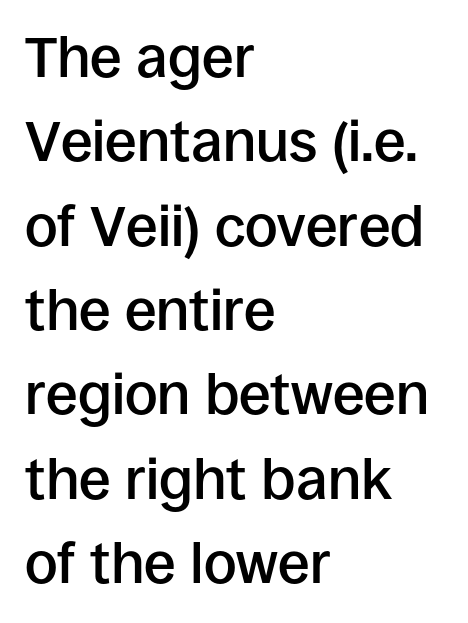
The image shows 57 px semibold sans-serif type, upright; set left-aligned, normal line spacing (1.48x), normal letter spacing, not underlined; low stroke contrast and a large x-height.
